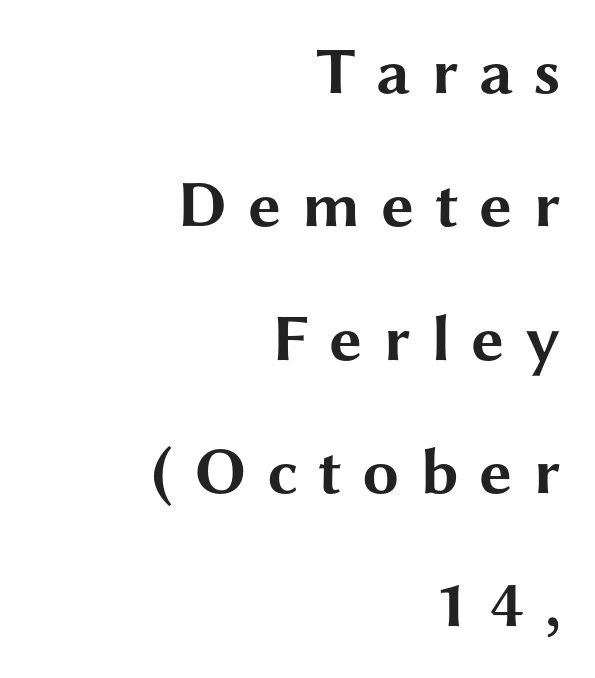
Whoever set this chose breathing room over compactness in the vertical rhythm. Each line ends at the same right margin while the left side varies. In terms of posture, this sample is upright. Each letter keeps its own natural width here, so spacing adapts to shape.
